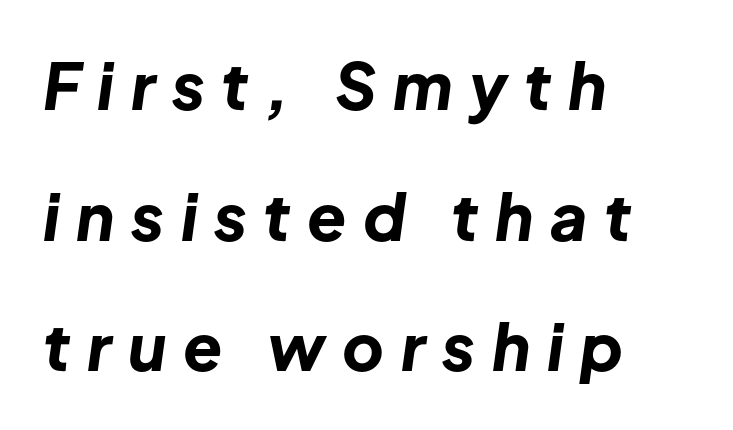
Q: Is the text bold? A: Yes.
Q: Is the text italic (slanted)? A: Yes, it leans right by about 8 degrees.
Q: Is the text underlined? A: No.
Q: How is the paragraph aligned? A: Left-aligned.
Q: Is the spacing between letters normal or unusually wide? A: Unusually wide.
Q: Is the spacing between lines tight, normal or loose? A: Loose.
Q: Width (condensed, normal, or wide)? A: Normal.
Q: Stroke contrast? A: Low.
Q: x-height? A: Medium.
Q: Monospaced? A: No.
